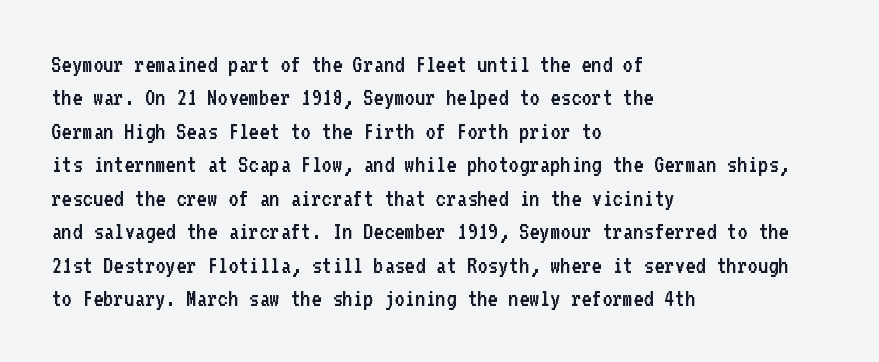
The image shows 25 px text type, upright; set left-aligned, normal line spacing (1.34x), normal letter spacing, not underlined.
